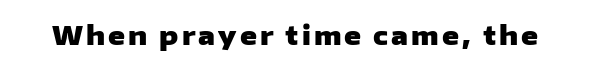
The image shows 26 px bold type, upright; set not underlined.
